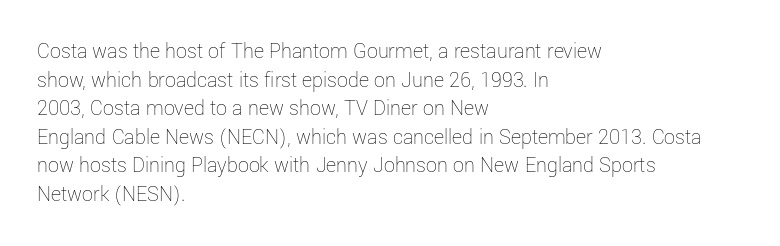
The image shows 22 px text type, upright; set left-aligned, normal line spacing (1.3x), normal letter spacing, not underlined.
